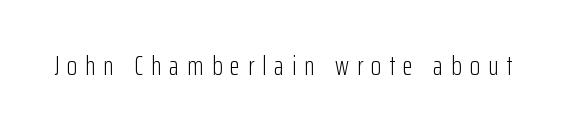
The image shows 27 px text type, upright; set unusually wide letter spacing (+0.29 em), not underlined.
